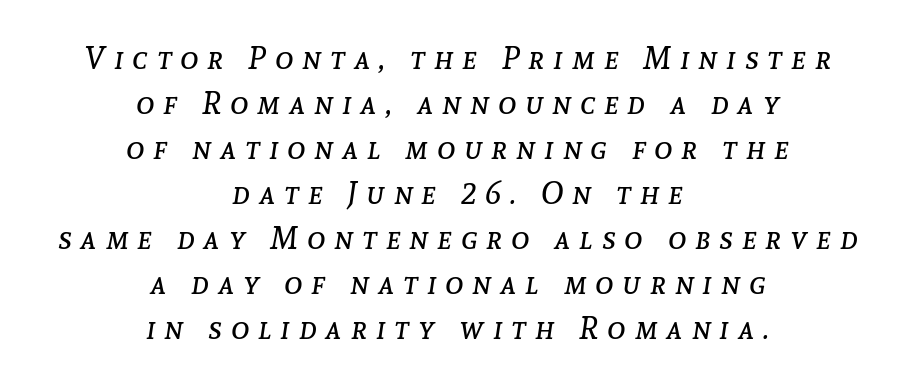
{"italic": "yes", "lean": "right", "slant_degrees": 8, "bold": "no", "weight": "regular", "width": "normal", "stroke_contrast": "low", "x_height": "medium", "monospaced": "no", "underline": "no", "align": "center", "line_spacing": "normal", "line_spacing_ratio": 1.45, "letter_spacing": "wide", "letter_spacing_em": 0.29, "glyph_px": 31}
